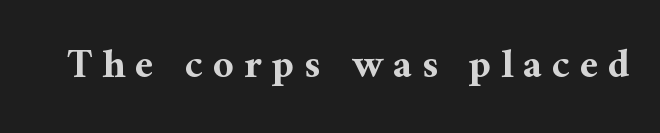
Q: Is the text bold? A: Yes.
Q: Is the text italic (slanted)? A: No, it is upright.
Q: Is the typeface a serif or a sans-serif typeface? A: Serif.
Q: Is the text underlined? A: No.
Q: Is the spacing between letters normal or unusually wide? A: Unusually wide.
Q: Width (condensed, normal, or wide)? A: Normal.
Q: Stroke contrast? A: Medium.
Q: x-height? A: Medium.
Q: Monospaced? A: No.
